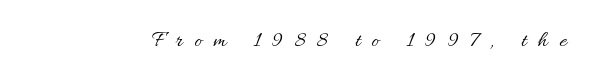
The strip under each line holds only bare page. Display-style spreading of the glyphs; the letterfit is very open. Bold? No — there's no thickening of the strokes.
